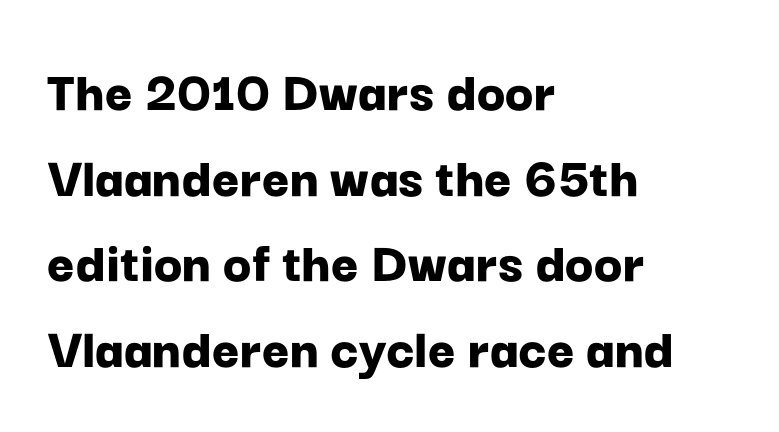
Q: Is the text bold? A: Yes.
Q: Is the text italic (slanted)? A: No, it is upright.
Q: Is the typeface a serif or a sans-serif typeface? A: Sans-serif.
Q: Is the text underlined? A: No.
Q: How is the paragraph aligned? A: Left-aligned.
Q: Is the spacing between letters normal or unusually wide? A: Normal.
Q: Is the spacing between lines tight, normal or loose? A: Normal.
Q: Width (condensed, normal, or wide)? A: Normal.
Q: Stroke contrast? A: Low.
Q: x-height? A: Medium.
Q: Monospaced? A: No.
